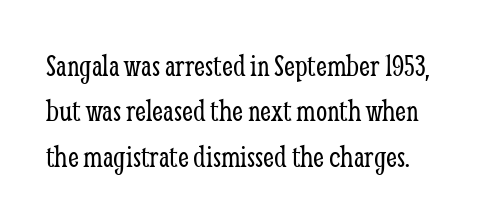
Q: Is the text bold? A: No.
Q: Is the text italic (slanted)? A: No, it is upright.
Q: Is the typeface a serif or a sans-serif typeface? A: Serif.
Q: Is the text underlined? A: No.
Q: Is the spacing between letters normal or unusually wide? A: Normal.
Q: Is the spacing between lines tight, normal or loose? A: Normal.
Q: Width (condensed, normal, or wide)? A: Condensed.
Q: Stroke contrast? A: Low.
Q: x-height? A: Medium.
Q: Monospaced? A: No.
